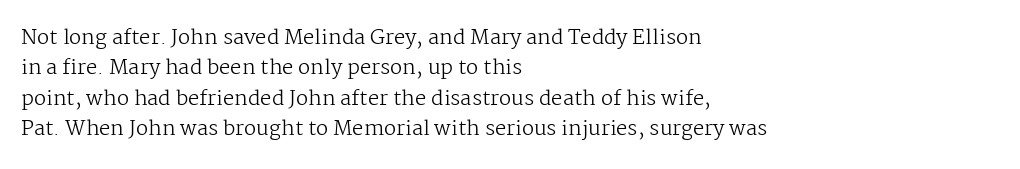
The typesetting does not lean heavy: it is not bold. Words appear dense and cohesive because spacing is normal. Every character sits straight up, as roman type does. What's the leading like? Ordinary, nothing unusual. Glance below the letters and you will spot only blank space.
